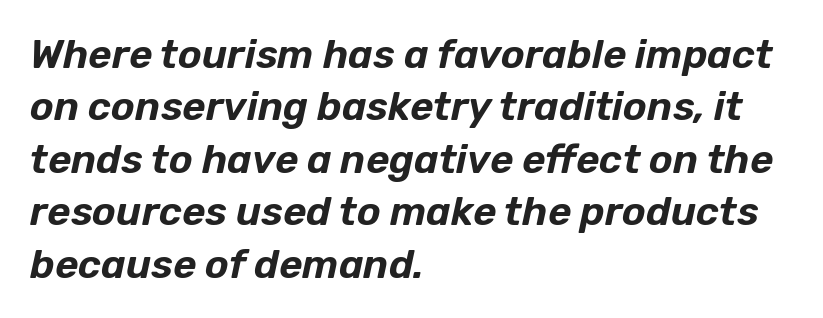
The image shows 40 px text type, italic (leaning right); set left-aligned, normal line spacing (1.31x), normal letter spacing, not underlined; low stroke contrast and a medium x-height.
